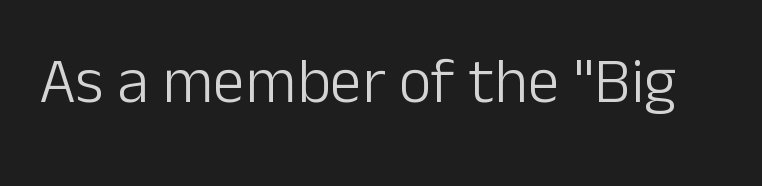
{"serif": "no", "italic": "no", "bold": "no", "weight": "light", "width": "normal", "stroke_contrast": "low", "x_height": "medium", "monospaced": "no", "underline": "no", "letter_spacing": "normal", "letter_spacing_em": 0.0, "glyph_px": 64}
